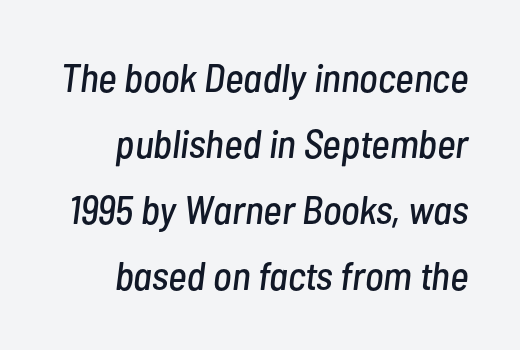
Nothing unusual about the tracking: characters are spaced as the font intends. Horizontal alignment here is rightward, an uncommon choice for prose. Compared with typical paragraphs, the rows here are spaced about the same. This sample has the flowing, uneven cadence of proportional lettering.
